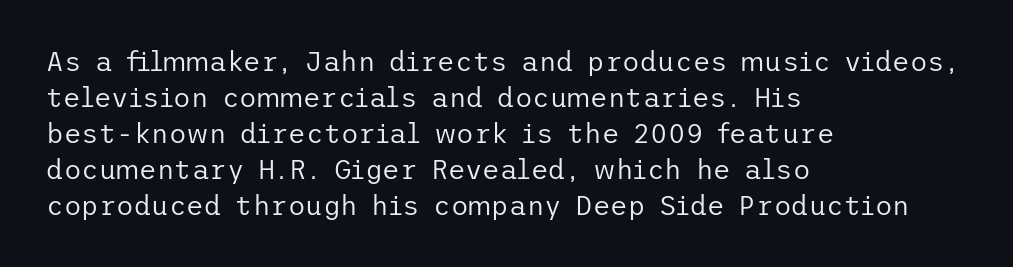
A clean baseline with only descenders dipping below it. The letters stand upright; this is a roman face. The letterforms sit shoulder to shoulder at normal distance. The compositor pushed each line to the left boundary.
